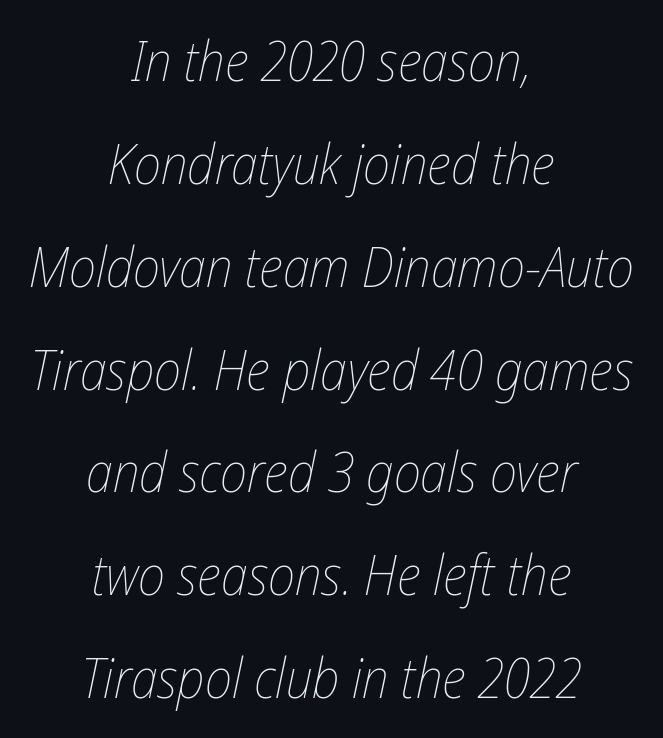
{"italic": "yes", "lean": "right", "slant_degrees": 12, "bold": "no", "weight": "thin", "width": "condensed", "stroke_contrast": "low", "x_height": "medium", "monospaced": "no", "underline": "no", "align": "center", "line_spacing_ratio": 1.87, "letter_spacing": "normal", "letter_spacing_em": 0.0, "glyph_px": 55}
